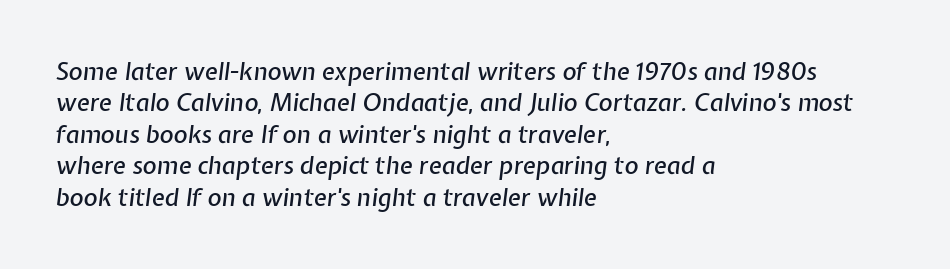
The image shows 24 px text type, italic (leaning right); set left-aligned, normal line spacing (1.31x), normal letter spacing, not underlined.
